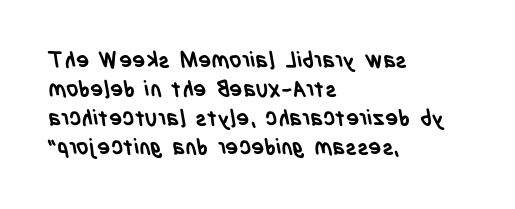
The image shows 22 px bold type; set left-aligned, normal line spacing (1.32x), normal letter spacing, not underlined.
